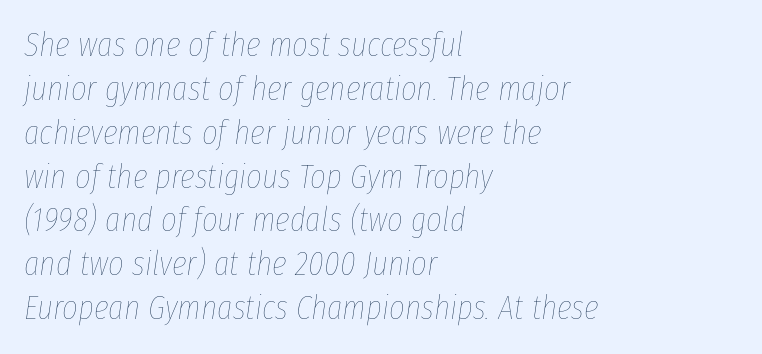
{"italic": "yes", "lean": "right", "slant_degrees": 8, "bold": "no", "weight": "thin", "width": "condensed", "stroke_contrast": "low", "x_height": "medium", "monospaced": "no", "underline": "no", "align": "left", "line_spacing": "normal", "line_spacing_ratio": 1.29, "letter_spacing": "normal", "letter_spacing_em": 0.0, "glyph_px": 34}
